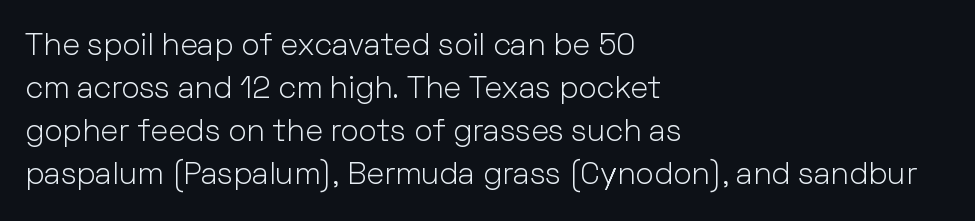
{"serif": "no", "italic": "no", "bold": "no", "weight": "light", "width": "normal", "stroke_contrast": "low", "x_height": "medium", "monospaced": "no", "underline": "no", "align": "left", "line_spacing": "normal", "line_spacing_ratio": 1.39, "letter_spacing": "normal", "letter_spacing_em": 0.0, "glyph_px": 31}
